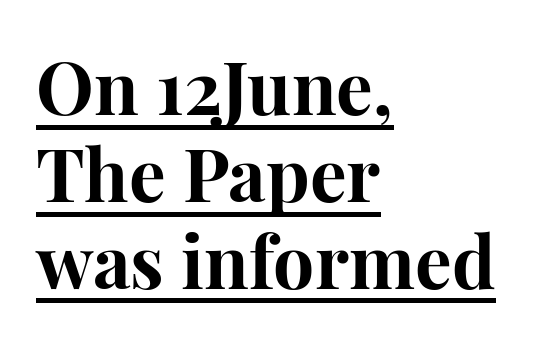
The image shows 73 px bold serif type, upright; set left-aligned, line spacing 1.19x, normal letter spacing, underlined; high stroke contrast and a medium x-height.
